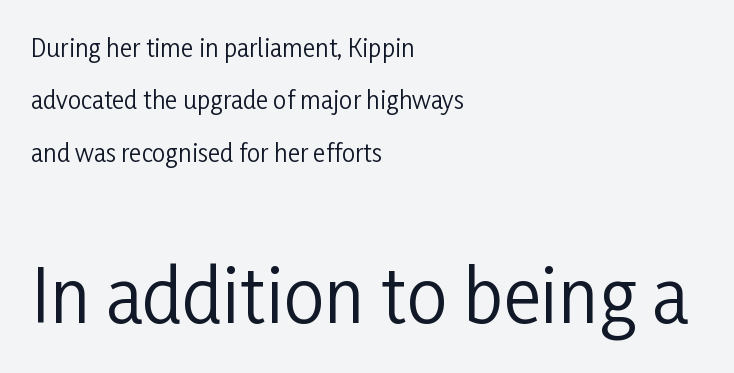
The image shows 72 px regular-weight, condensed sans-serif type, upright; set left-aligned, loose line spacing (2.18x), normal letter spacing, not underlined; the second (bottom) block is 3.0x larger; low stroke contrast and a medium x-height.
